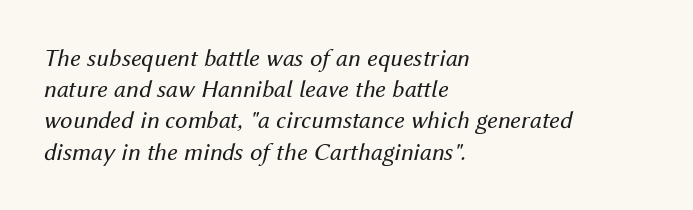
{"italic": "yes", "lean": "right", "slant_degrees": 12, "bold": "no", "underline": "no", "align": "left", "line_spacing": "normal", "line_spacing_ratio": 1.25, "letter_spacing": "normal", "letter_spacing_em": 0.0, "glyph_px": 25}
